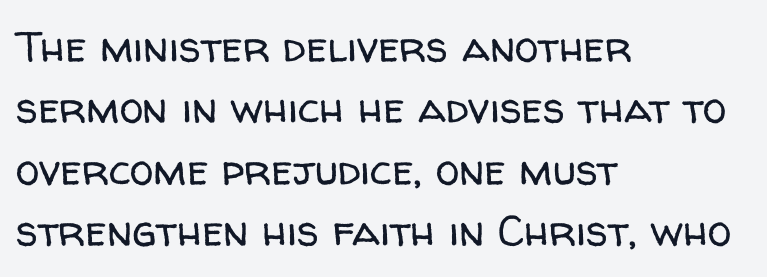
The image shows 43 px regular-weight sans-serif type, upright; set left-aligned, normal line spacing (1.43x), normal letter spacing, not underlined; low stroke contrast and a medium x-height.
